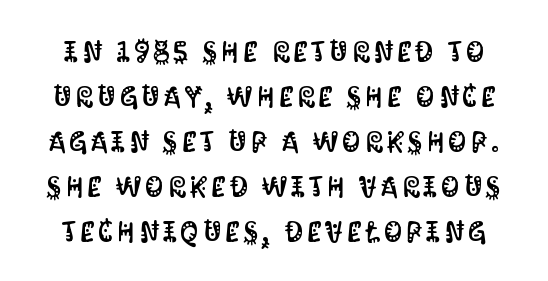
Each letter's strokes conclude bluntly, with no projecting serifs. Do the characters align in a grid? No, the font is proportional. Underline: absent. Characters remain perfectly vertical along every line. Vertically, the passage feels balanced, rows spaced as you'd expect.
